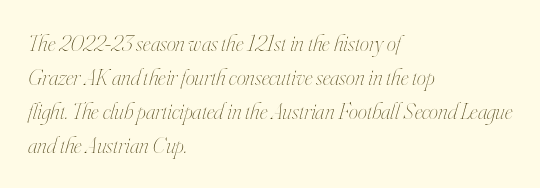
The image shows 23 px text type, italic (leaning right); set left-aligned, normal line spacing (1.48x), normal letter spacing, not underlined.
